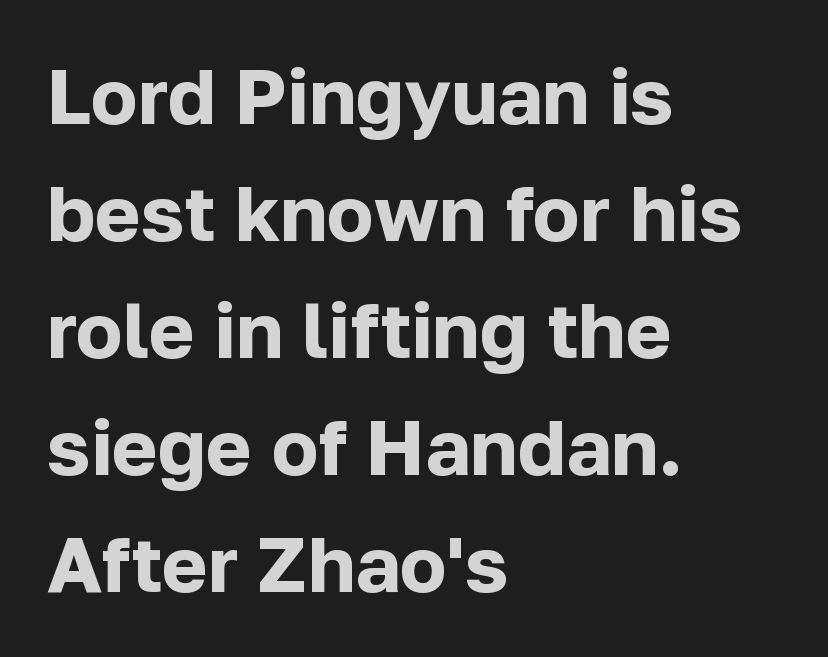
Q: Is the text bold? A: Yes.
Q: Is the text italic (slanted)? A: No, it is upright.
Q: Is the typeface a serif or a sans-serif typeface? A: Sans-serif.
Q: Is the text underlined? A: No.
Q: How is the paragraph aligned? A: Left-aligned.
Q: Is the spacing between letters normal or unusually wide? A: Normal.
Q: Is the spacing between lines tight, normal or loose? A: Normal.
Q: Width (condensed, normal, or wide)? A: Normal.
Q: Stroke contrast? A: Low.
Q: x-height? A: Medium.
Q: Monospaced? A: No.
